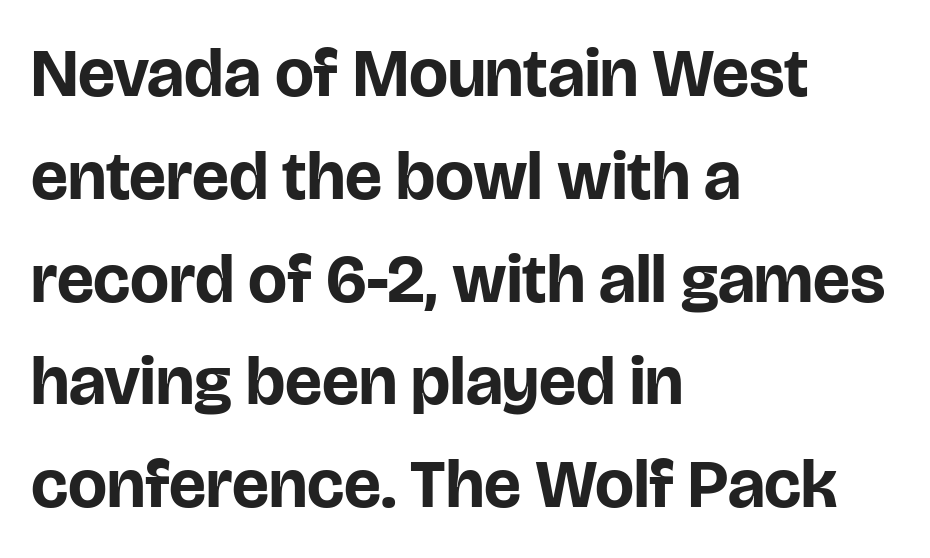
{"serif": "no", "italic": "no", "bold": "yes", "weight": "bold", "width": "normal", "stroke_contrast": "low", "x_height": "large", "monospaced": "no", "underline": "no", "align": "left", "line_spacing": "normal", "line_spacing_ratio": 1.49, "letter_spacing": "normal", "letter_spacing_em": 0.0, "glyph_px": 69}
